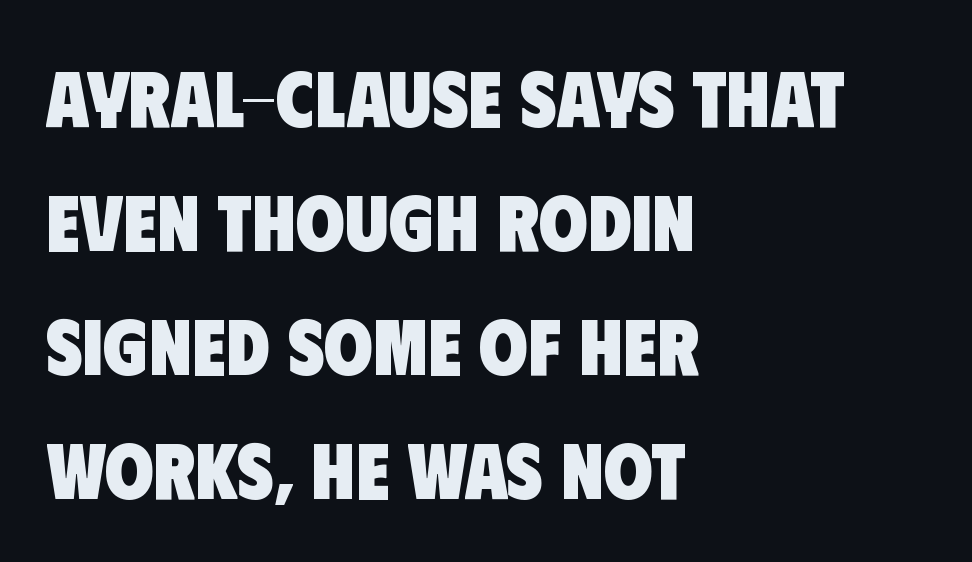
As a designer I'd log this as weight 700, bold. The face used here is a sans, in the tradition of grotesques and geometrics. Quick note: interline space is typical. The zone under the glyphs is completely vacant.
